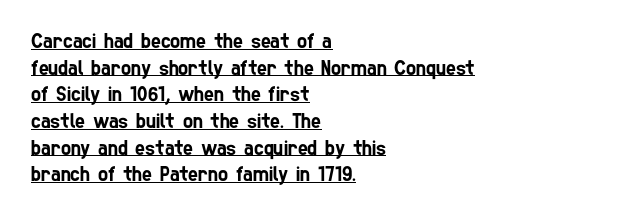
Characters follow at the spacing the type designer built in. What decoration does the sample have? An underline. A typesetter would call this leading conventional body-copy spacing. Visually the block forms a straight wall on the left and a jagged coastline on the right.
